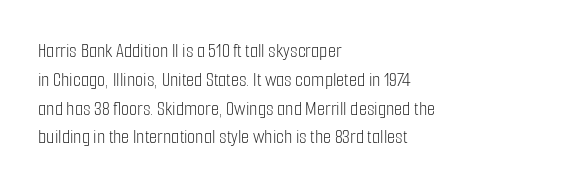
The image shows 21 px text type, upright; set left-aligned, normal line spacing (1.37x), normal letter spacing, not underlined.
